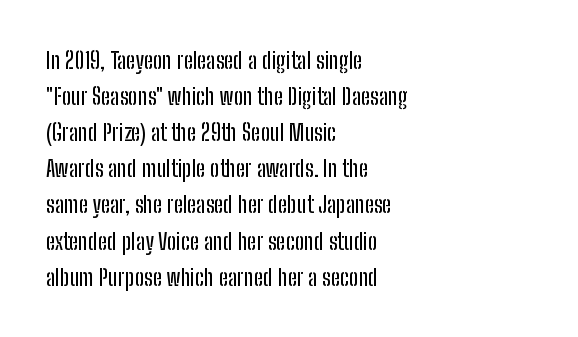
{"italic": "no", "underline": "no", "align": "left", "line_spacing": "normal", "line_spacing_ratio": 1.57, "letter_spacing": "normal", "letter_spacing_em": 0.0, "glyph_px": 23}
